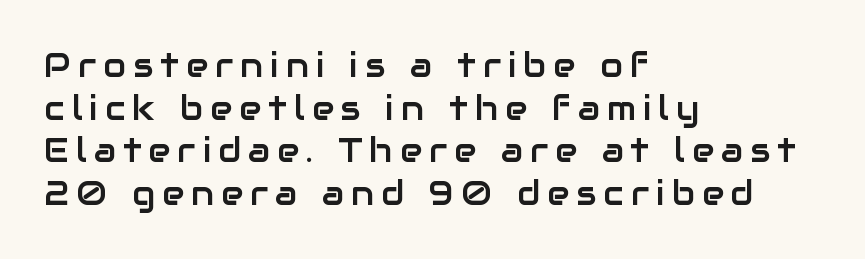
Q: Is the text italic (slanted)? A: No, it is upright.
Q: Is the typeface a serif or a sans-serif typeface? A: Sans-serif.
Q: Is the text underlined? A: No.
Q: How is the paragraph aligned? A: Left-aligned.
Q: Is the spacing between letters normal or unusually wide? A: Unusually wide.
Q: Is the spacing between lines tight, normal or loose? A: Normal.
Q: Width (condensed, normal, or wide)? A: Normal.
Q: Stroke contrast? A: Low.
Q: x-height? A: Medium.
Q: Monospaced? A: No.
